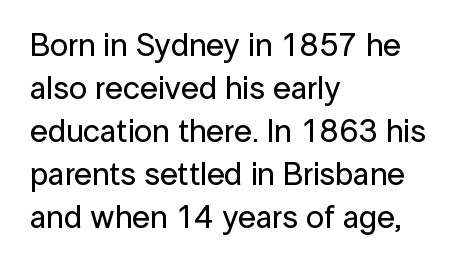
The letters stand straight up with perfectly vertical stems. Compared with typical paragraphs, the rows here are spaced about the same. Reading down the block, your eye returns to a fixed left position each line. Check where the strokes stop: nothing finishes them off — pure sans. Words appear dense and cohesive because spacing is normal.
